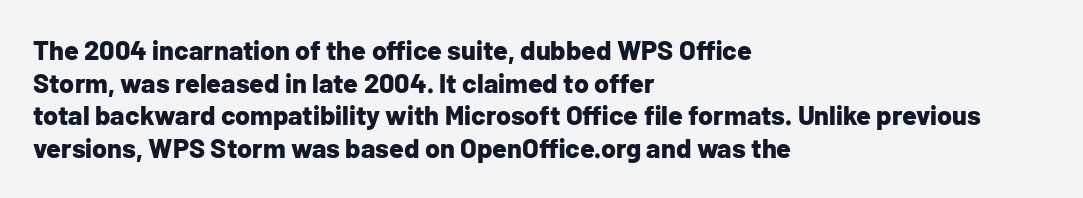
The glyphs are unaccompanied by any horizontal stroke below them. The passage shown is emphatically bold. The lettering holds an erect, upright posture throughout. Here the glyphs are tracked normally, forming tight word shapes.
